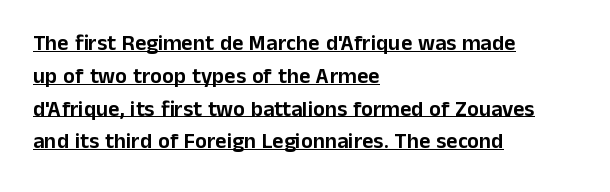
The image shows 22 px text type, upright; set left-aligned, normal line spacing (1.49x), normal letter spacing, underlined.
